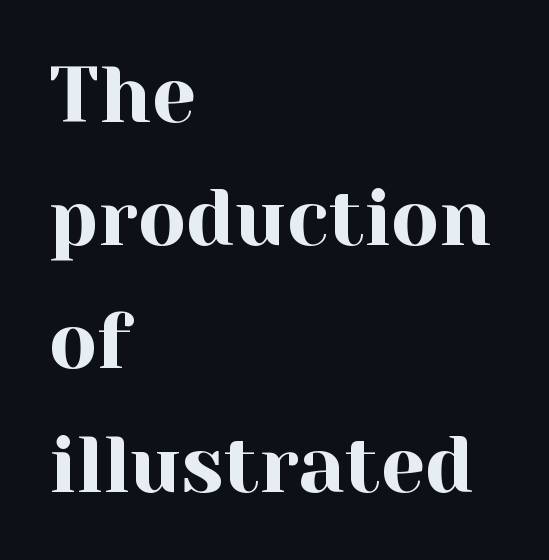
{"serif": "yes", "italic": "no", "width": "normal", "x_height": "medium", "monospaced": "no", "underline": "no", "align": "left", "line_spacing": "normal", "line_spacing_ratio": 1.56, "letter_spacing": "normal", "letter_spacing_em": 0.0, "glyph_px": 79}
